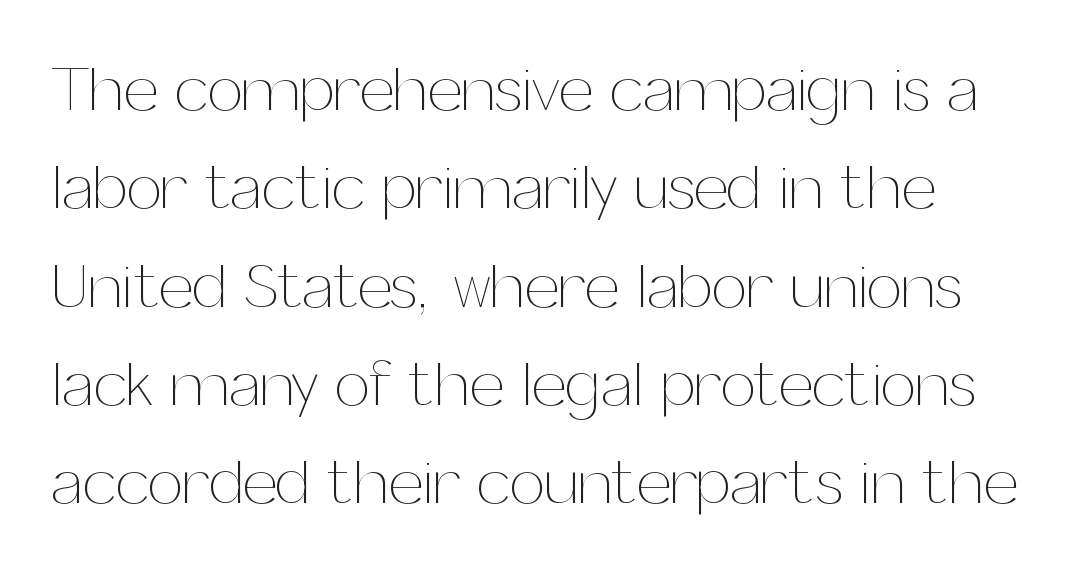
Q: Is the text bold? A: No.
Q: Is the text italic (slanted)? A: No, it is upright.
Q: Is the text underlined? A: No.
Q: Is the spacing between letters normal or unusually wide? A: Normal.
Q: Is the spacing between lines tight, normal or loose? A: Normal.
Q: Width (condensed, normal, or wide)? A: Normal.
Q: Stroke contrast? A: Medium.
Q: x-height? A: Medium.
Q: Monospaced? A: No.
